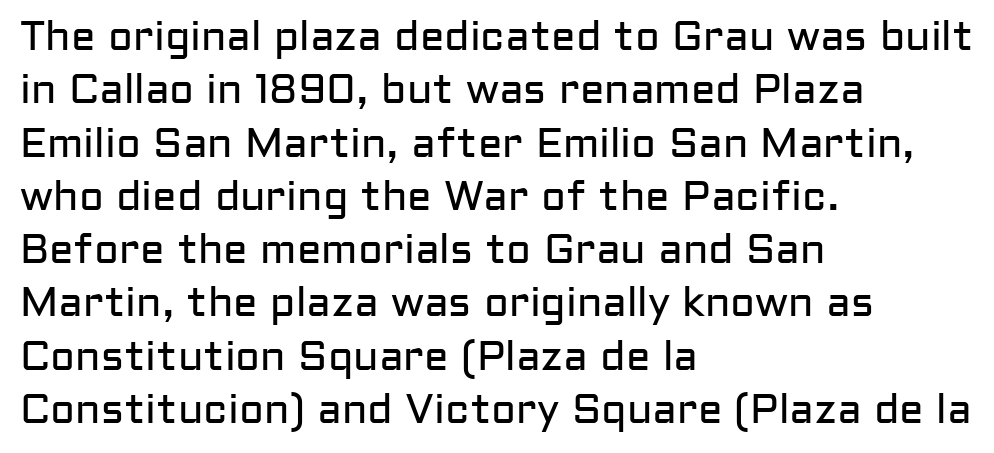
Q: Is the text bold? A: No.
Q: Is the text italic (slanted)? A: No, it is upright.
Q: Is the typeface a serif or a sans-serif typeface? A: Sans-serif.
Q: Is the text underlined? A: No.
Q: How is the paragraph aligned? A: Left-aligned.
Q: Is the spacing between letters normal or unusually wide? A: Normal.
Q: Is the spacing between lines tight, normal or loose? A: Normal.
Q: Width (condensed, normal, or wide)? A: Normal.
Q: Stroke contrast? A: Low.
Q: x-height? A: Medium.
Q: Monospaced? A: No.
